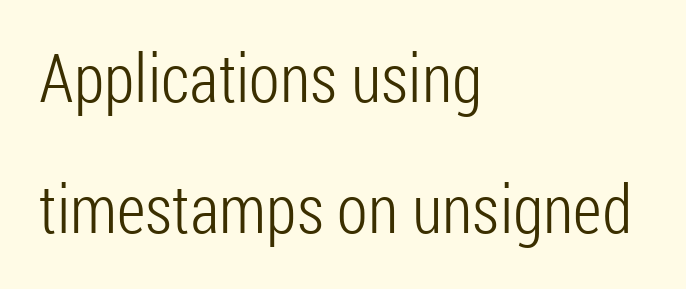
Q: Is the text bold? A: No.
Q: Is the text italic (slanted)? A: No, it is upright.
Q: Is the typeface a serif or a sans-serif typeface? A: Sans-serif.
Q: Is the text underlined? A: No.
Q: How is the paragraph aligned? A: Left-aligned.
Q: Is the spacing between letters normal or unusually wide? A: Normal.
Q: Is the spacing between lines tight, normal or loose? A: Loose.
Q: Width (condensed, normal, or wide)? A: Condensed.
Q: Stroke contrast? A: Low.
Q: x-height? A: Medium.
Q: Monospaced? A: No.
